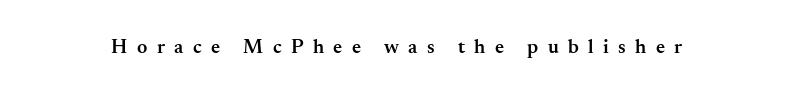
The image shows 20 px text type, upright; set unusually wide letter spacing (+0.47 em), not underlined.
